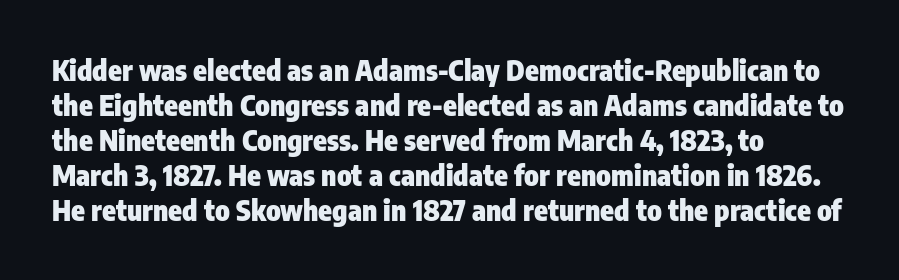
Q: Is the text bold? A: Yes.
Q: Is the text italic (slanted)? A: No, it is upright.
Q: Is the typeface a serif or a sans-serif typeface? A: Sans-serif.
Q: Is the text underlined? A: No.
Q: How is the paragraph aligned? A: Left-aligned.
Q: Is the spacing between letters normal or unusually wide? A: Normal.
Q: Is the spacing between lines tight, normal or loose? A: Normal.
Q: Width (condensed, normal, or wide)? A: Condensed.
Q: Stroke contrast? A: Low.
Q: x-height? A: Medium.
Q: Monospaced? A: No.
